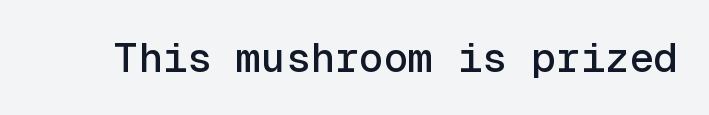
Beneath every word, the page is bare. Font category for this specimen: sans-serif. Letter spacing: default. Monospaced: the letters line up in strict vertical columns. When letters stand straight like this, we call the style roman or upright.
